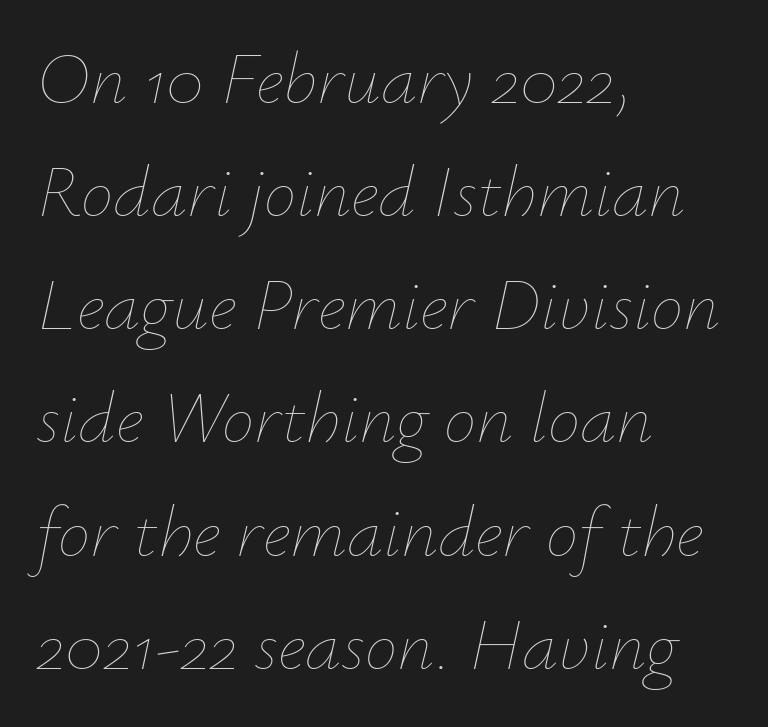
{"italic": "yes", "lean": "right", "slant_degrees": 12, "bold": "no", "weight": "thin", "width": "normal", "stroke_contrast": "low", "x_height": "small", "monospaced": "no", "underline": "no", "align": "left", "line_spacing": "normal", "line_spacing_ratio": 1.55, "letter_spacing": "normal", "letter_spacing_em": 0.0, "glyph_px": 73}
